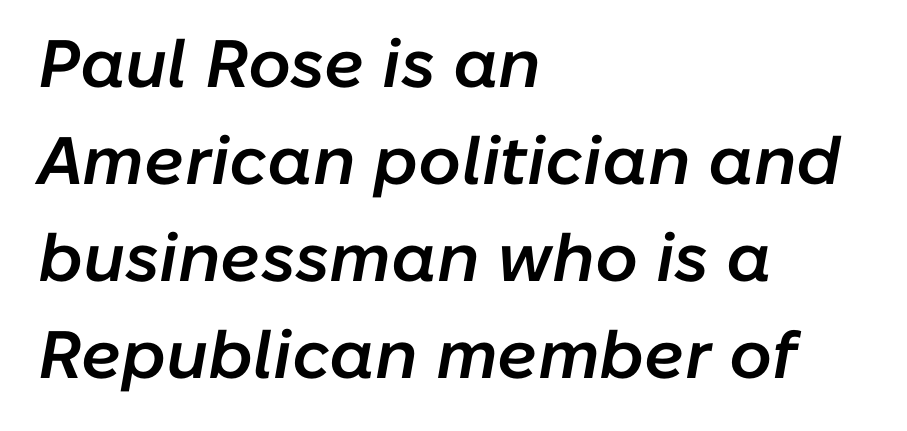
Q: Is the text bold? A: Semi-bold.
Q: Is the text italic (slanted)? A: Yes, it leans right by about 10 degrees.
Q: Is the text underlined? A: No.
Q: How is the paragraph aligned? A: Left-aligned.
Q: Is the spacing between letters normal or unusually wide? A: Normal.
Q: Is the spacing between lines tight, normal or loose? A: Normal.
Q: Width (condensed, normal, or wide)? A: Normal.
Q: Stroke contrast? A: Low.
Q: x-height? A: Medium.
Q: Monospaced? A: No.
